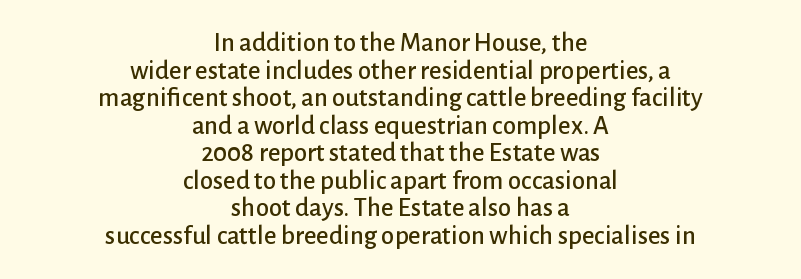
{"italic": "no", "underline": "no", "align": "center", "line_spacing": "tight", "line_spacing_ratio": 1.02, "letter_spacing": "normal", "letter_spacing_em": 0.0, "glyph_px": 27}
